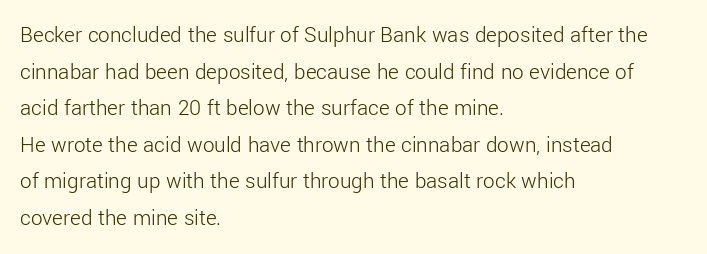
Q: Is the text bold? A: No.
Q: Is the text italic (slanted)? A: No, it is upright.
Q: Is the text underlined? A: No.
Q: How is the paragraph aligned? A: Left-aligned.
Q: Is the spacing between letters normal or unusually wide? A: Normal.
Q: Is the spacing between lines tight, normal or loose? A: Normal.
